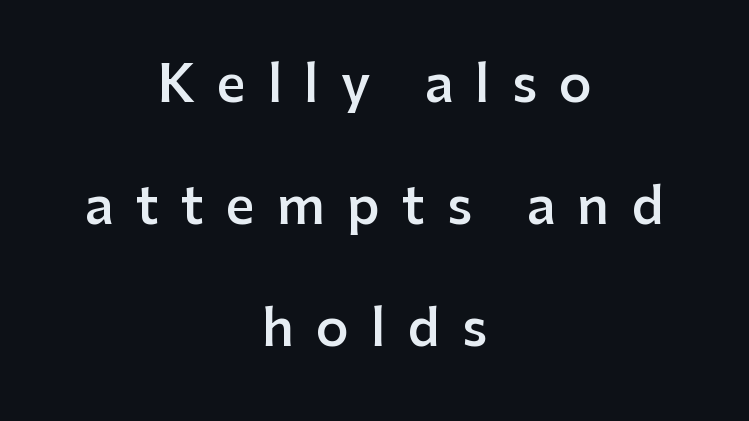
Q: Is the text bold? A: Semi-bold.
Q: Is the text italic (slanted)? A: No, it is upright.
Q: Is the typeface a serif or a sans-serif typeface? A: Sans-serif.
Q: Is the text underlined? A: No.
Q: How is the paragraph aligned? A: Centered.
Q: Is the spacing between letters normal or unusually wide? A: Unusually wide.
Q: Is the spacing between lines tight, normal or loose? A: Loose.
Q: Width (condensed, normal, or wide)? A: Normal.
Q: Stroke contrast? A: Low.
Q: x-height? A: Medium.
Q: Monospaced? A: No.
